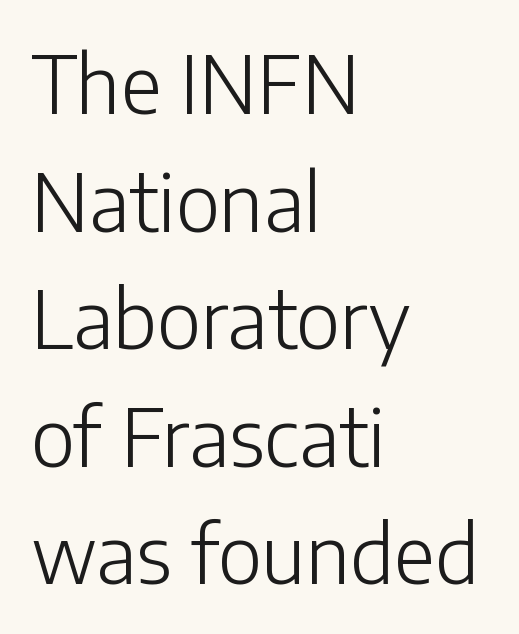
Plain, unruled lines of type. The rendering uses natural spacing where letterforms have individual widths. Quick note: not italic, upright. Normally led — the rows are evenly, conventionally spaced.
